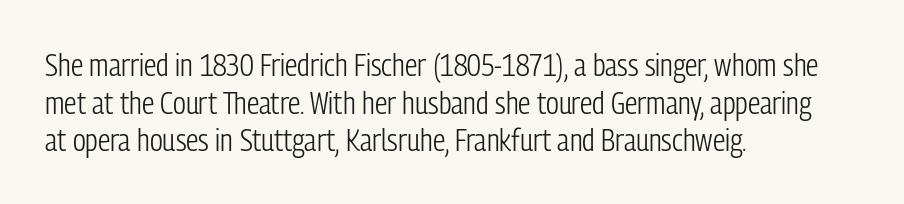
{"serif": "no", "italic": "no", "bold": "no", "weight": "light", "width": "condensed", "stroke_contrast": "low", "x_height": "medium", "monospaced": "no", "underline": "no", "align": "left", "line_spacing_ratio": 1.21, "letter_spacing": "normal", "letter_spacing_em": 0.0, "glyph_px": 31}
